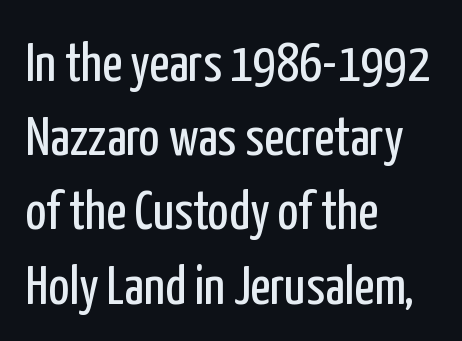
Q: Is the text bold? A: No.
Q: Is the text italic (slanted)? A: No, it is upright.
Q: Is the typeface a serif or a sans-serif typeface? A: Sans-serif.
Q: Is the text underlined? A: No.
Q: How is the paragraph aligned? A: Left-aligned.
Q: Is the spacing between letters normal or unusually wide? A: Normal.
Q: Is the spacing between lines tight, normal or loose? A: Normal.
Q: Width (condensed, normal, or wide)? A: Condensed.
Q: Stroke contrast? A: Low.
Q: x-height? A: Medium.
Q: Monospaced? A: No.
